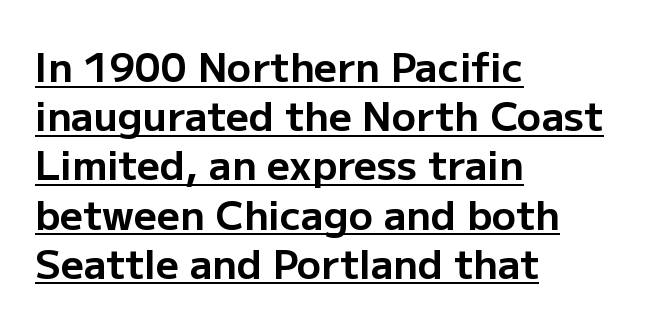
Is there any slant? The stems are plumb. Caption: multi-line text, flush left, ragged right. Varying glyph widths throughout — classic text-font behaviour. Observe the ordinary spacing: letters are neighbours, not strangers. Quick note: underline on.
